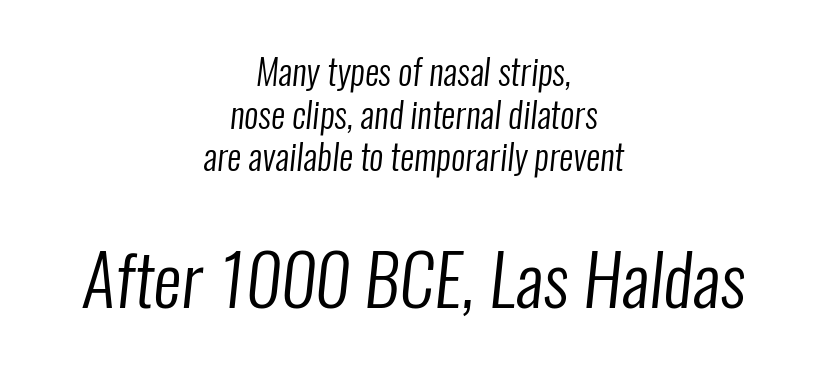
{"serif": "no", "bold": "no", "weight": "regular", "width": "condensed", "stroke_contrast": "low", "x_height": "medium", "monospaced": "no", "underline": "no", "align": "center", "line_spacing_ratio": 1.22, "letter_spacing": "normal", "letter_spacing_em": 0.0, "larger_block": "second", "size_ratio": 2.0, "glyph_px": 70}
